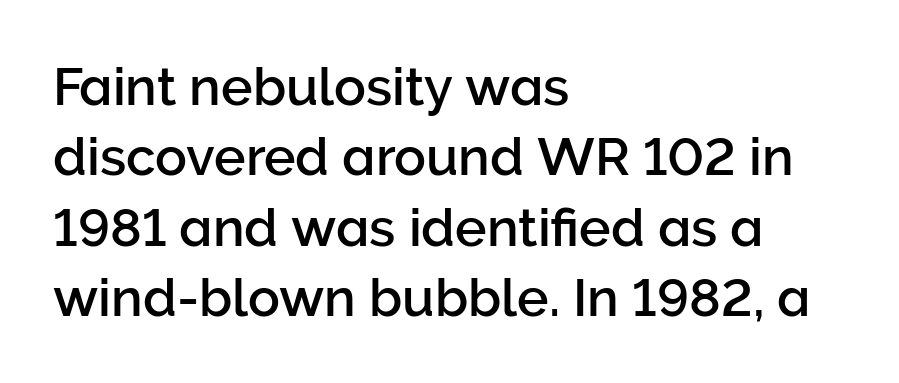
Interline gaps are of average width in this sample. Is this a sans? Yes — the strokes have no serifs. Varying glyph widths throughout — classic text-font behaviour. Every character sits straight up, as roman type does. Caption: multi-line text, flush left, ragged right.
